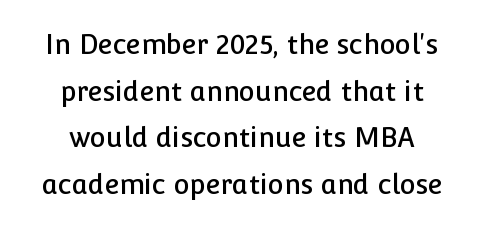
The image shows 27 px text type, upright; set line spacing 1.73x, normal letter spacing, not underlined.
